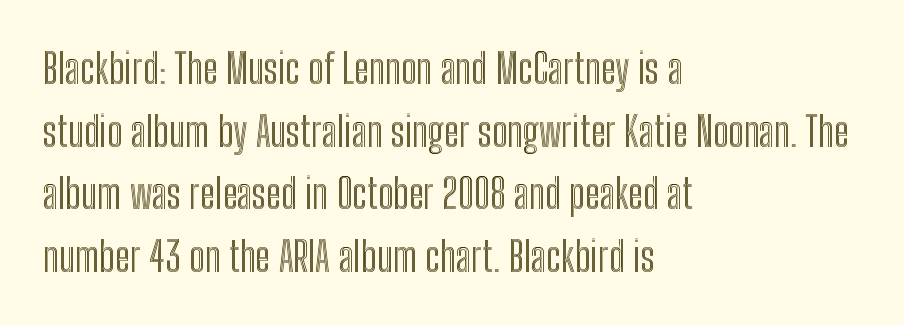
{"italic": "no", "width": "condensed", "x_height": "medium", "monospaced": "no", "underline": "no", "align": "left", "line_spacing": "normal", "line_spacing_ratio": 1.53, "letter_spacing": "normal", "letter_spacing_em": 0.0, "glyph_px": 41}
